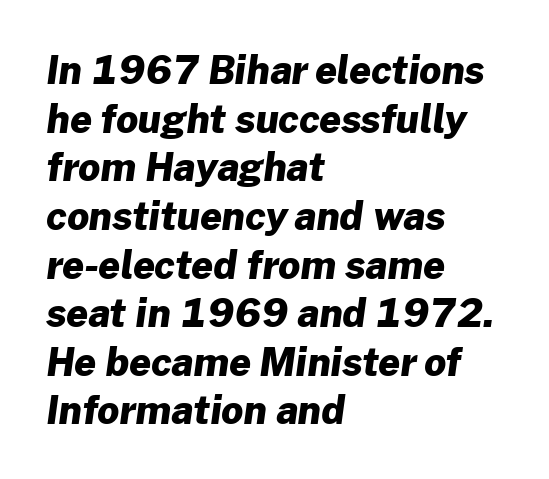
The image shows 38 px heavy sans-serif type; set left-aligned, normal line spacing (1.28x), normal letter spacing, not underlined; low stroke contrast and a medium x-height.
